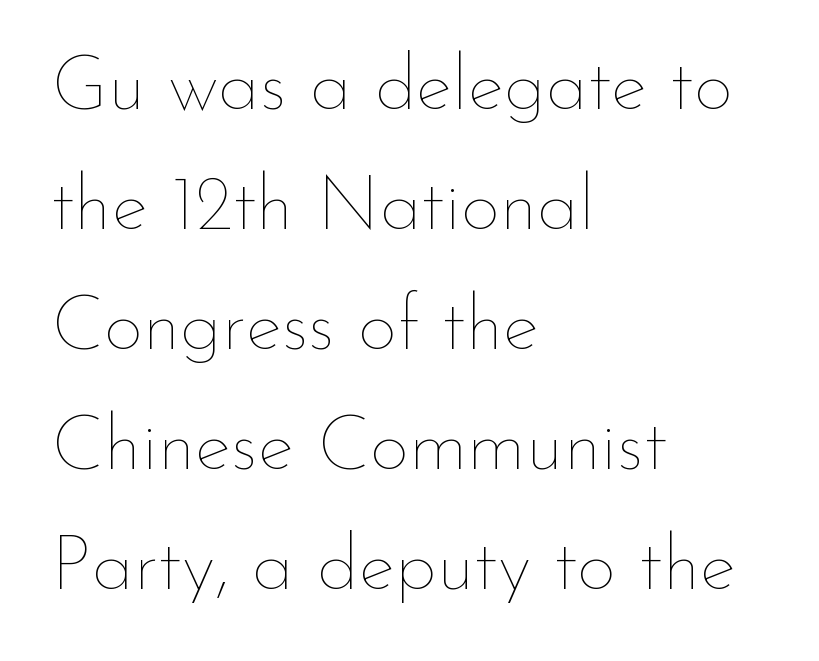
{"italic": "no", "bold": "no", "weight": "thin", "width": "normal", "stroke_contrast": "low", "x_height": "small", "monospaced": "no", "underline": "no", "align": "left", "line_spacing": "normal", "line_spacing_ratio": 1.56, "letter_spacing": "normal", "letter_spacing_em": 0.0, "glyph_px": 77}
